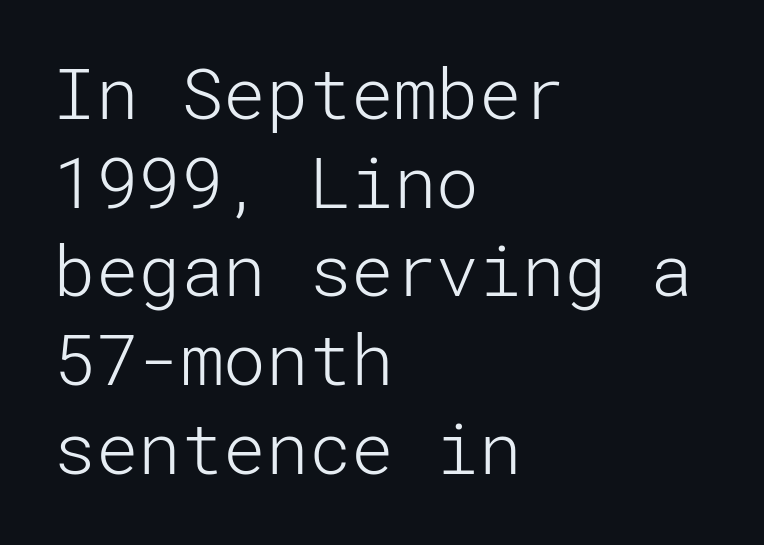
{"serif": "no", "italic": "no", "bold": "no", "weight": "light", "width": "normal", "stroke_contrast": "low", "x_height": "medium", "underline": "no", "align": "left", "line_spacing": "normal", "line_spacing_ratio": 1.25, "letter_spacing": "normal", "letter_spacing_em": 0.0, "glyph_px": 71}
